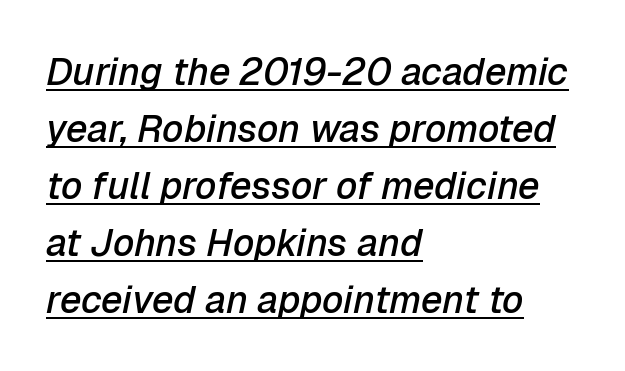
Rows of type keep a routine distance in the vertical direction. Does extra space separate the letters? No, they use regular spacing. Compared with a centered layout, this one pins lines to the left instead. Firm but not heavy-handed strokes: this text is semibold.
